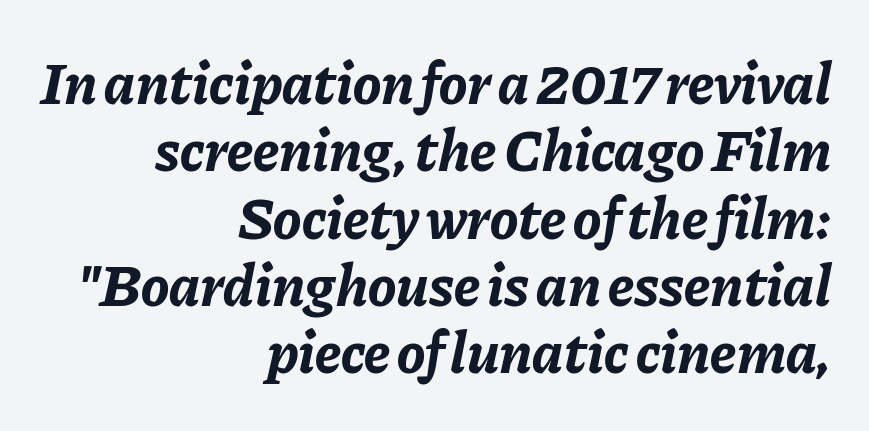
The image shows 59 px bold type, italic (leaning right); set right-aligned, tight line spacing (1.14x), normal letter spacing, not underlined; low stroke contrast and a medium x-height.
